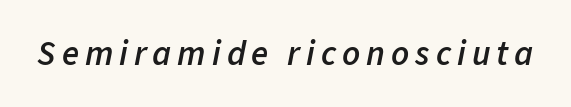
Q: Is the text bold? A: Semi-bold.
Q: Is the text italic (slanted)? A: Yes, it leans right by about 11 degrees.
Q: Is the text underlined? A: No.
Q: Width (condensed, normal, or wide)? A: Normal.
Q: Stroke contrast? A: Low.
Q: x-height? A: Medium.
Q: Monospaced? A: No.
